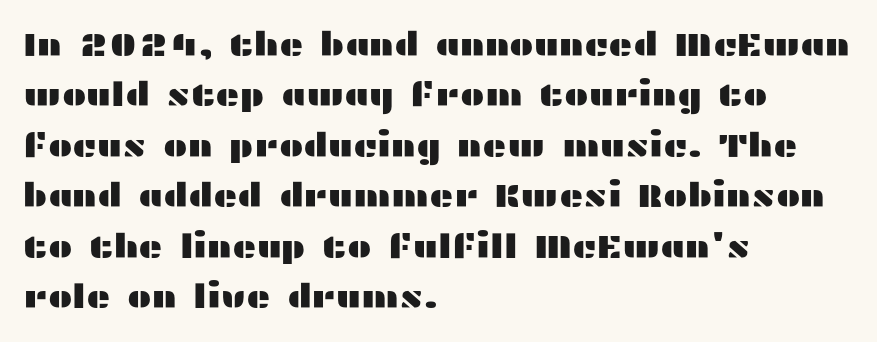
{"serif": "no", "italic": "no", "width": "wide", "stroke_contrast": "medium", "x_height": "medium", "monospaced": "no", "underline": "no", "align": "left", "line_spacing": "normal", "line_spacing_ratio": 1.53, "letter_spacing": "normal", "letter_spacing_em": 0.0, "glyph_px": 33}
